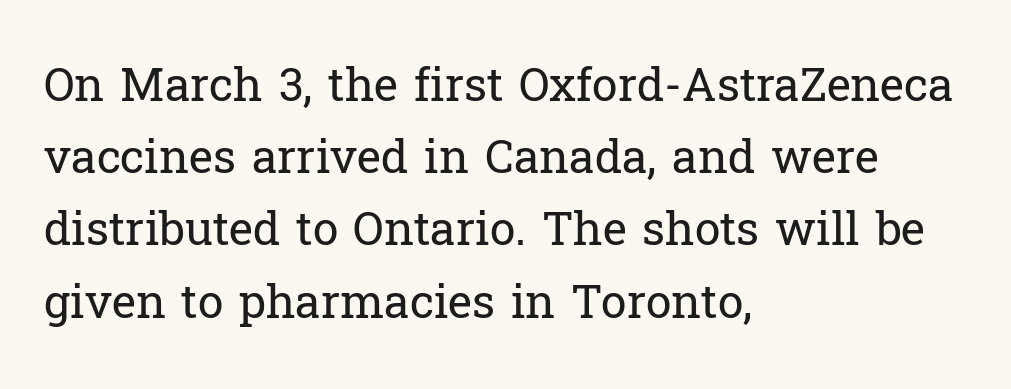
{"serif": "yes", "italic": "no", "bold": "no", "weight": "regular", "width": "normal", "stroke_contrast": "low", "x_height": "medium", "monospaced": "no", "underline": "no", "align": "left", "line_spacing": "normal", "line_spacing_ratio": 1.57, "letter_spacing": "normal", "letter_spacing_em": 0.0, "glyph_px": 46}
